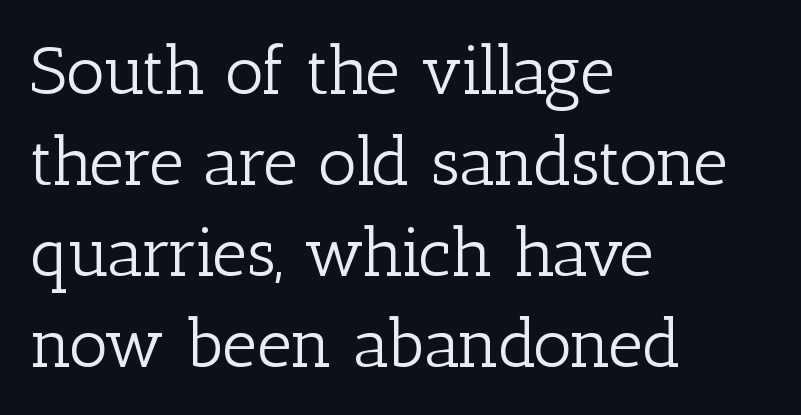
Leading matches the norm, producing a regular column. The face used here is proportionally spaced, like ordinary book or web type. Default kerning and tracking; the words read as compact shapes. The glyphs in this specimen are seriffed. If you drew a ruler down the left edge, every line would touch it.
